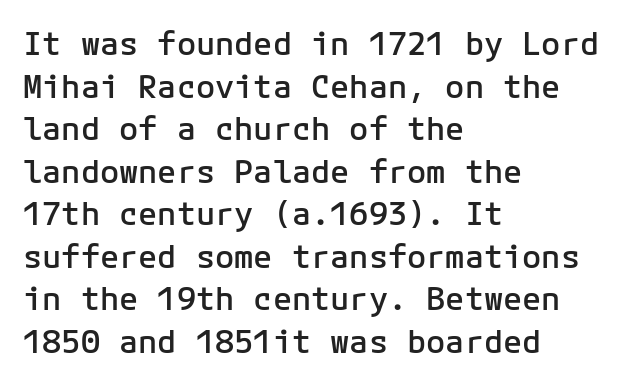
A typesetter would label this face a sans. The letterforms sit shoulder to shoulder at normal distance. Every stem runs plumb, perpendicular to the baseline. The lines sit at an ordinary, default distance from one another. Clear beneath every line of the passage.
